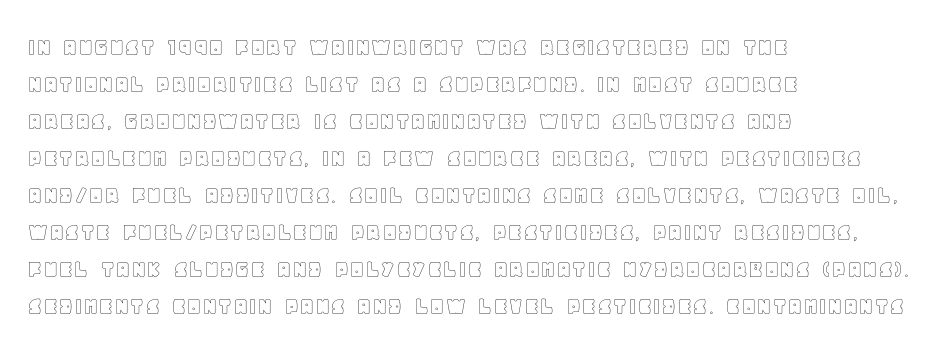
{"italic": "no", "underline": "no", "align": "left", "line_spacing": "normal", "line_spacing_ratio": 1.37, "letter_spacing": "normal", "letter_spacing_em": 0.0, "glyph_px": 27}
